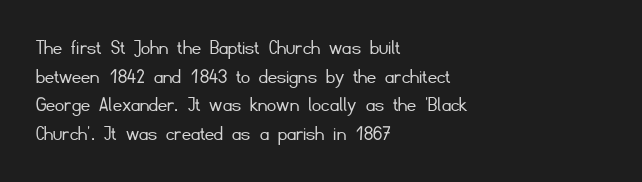
The image shows 22 px text type, upright; set left-aligned, normal line spacing (1.3x), normal letter spacing, not underlined.
